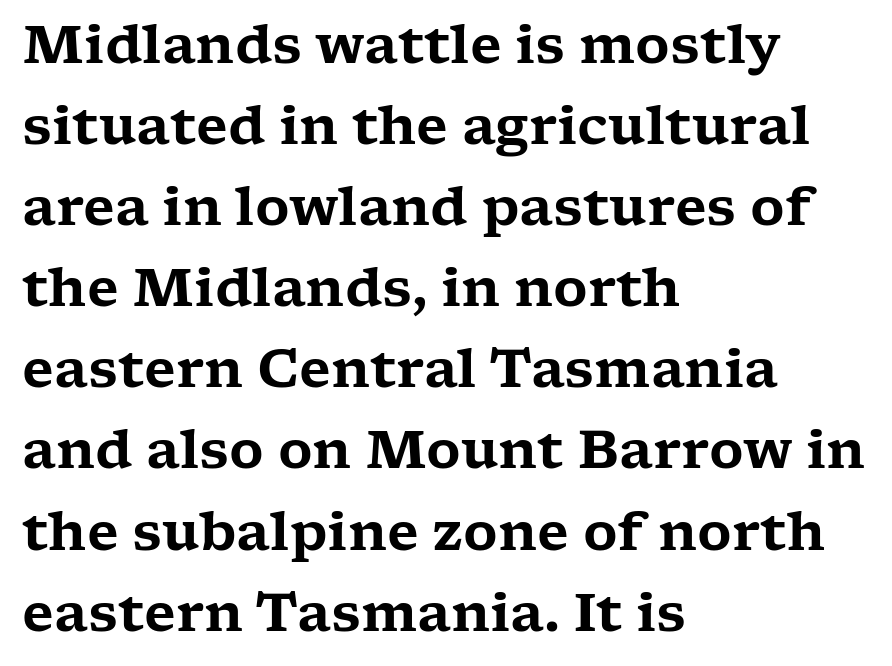
{"serif": "yes", "italic": "no", "width": "wide", "stroke_contrast": "low", "x_height": "medium", "monospaced": "no", "underline": "no", "align": "left", "line_spacing": "normal", "line_spacing_ratio": 1.53, "letter_spacing": "normal", "letter_spacing_em": 0.0, "glyph_px": 53}
